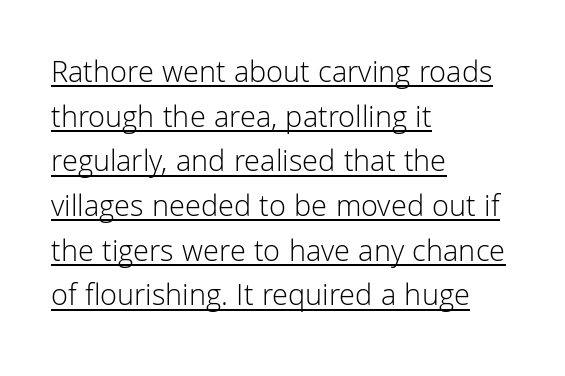
The setting favours the left margin, as ordinary paragraphs usually do. The face used here is proportionally spaced, like ordinary book or web type. The lettering is marked with a stroke running underneath it. Caption: standard tracking, unaltered. The axis of the letterforms is exactly vertical.
